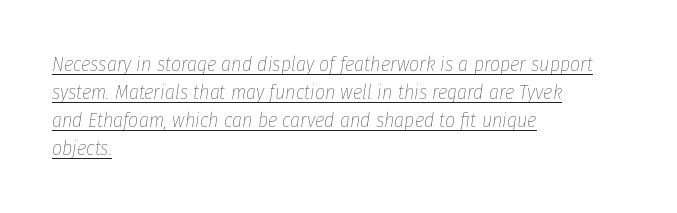
Q: Is the text bold? A: No.
Q: Is the text italic (slanted)? A: Yes, it leans right by about 8 degrees.
Q: Is the text underlined? A: Yes.
Q: How is the paragraph aligned? A: Left-aligned.
Q: Is the spacing between letters normal or unusually wide? A: Normal.
Q: Is the spacing between lines tight, normal or loose? A: Normal.
